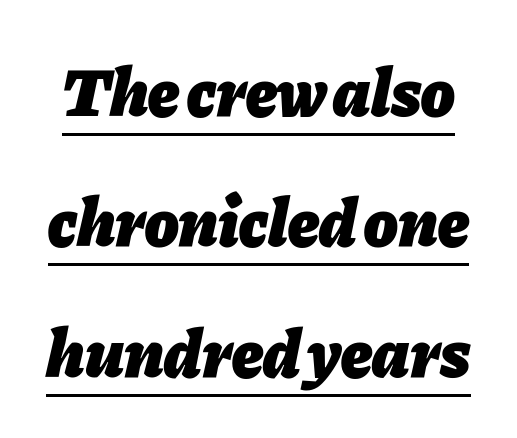
The image shows 69 px heavy type, italic (leaning right); set line spacing 1.89x, normal letter spacing, underlined; low stroke contrast and a medium x-height.
